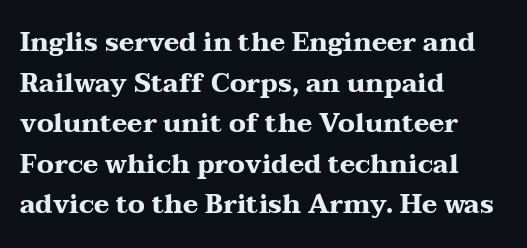
The image shows 26 px bold type, upright; set left-aligned, normal line spacing (1.56x), normal letter spacing, not underlined.
